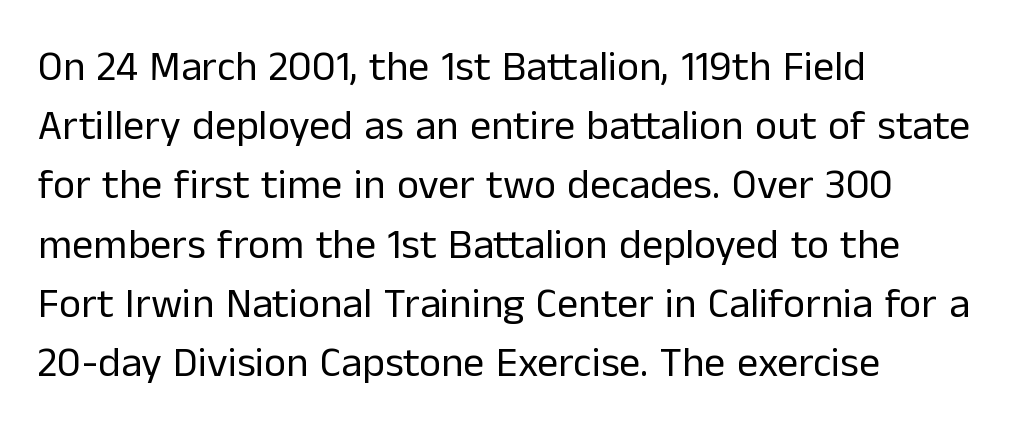
A classic flush-left, rag-right setting is used for this passage. A typesetter would mark this as roman, not italic. Here the glyphs are tracked normally, forming tight word shapes. No heavy texture on the line: the type isn't bold.
